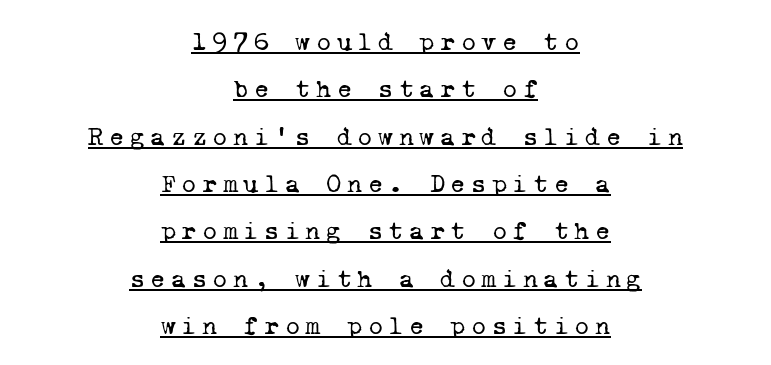
{"bold": "no", "underline": "yes", "align": "center", "line_spacing_ratio": 1.82, "letter_spacing": "wide", "letter_spacing_em": 0.21, "glyph_px": 26}
